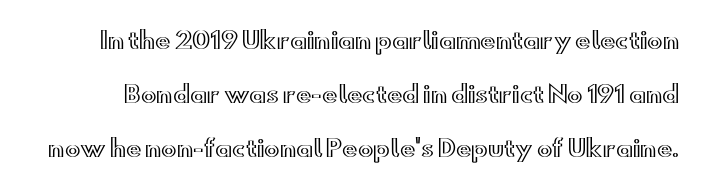
Unmarked baselines from the first word to the last. Students, note that the glyphs here touch the page at normal intervals. A roman cut, with each character standing at attention. Whoever set this chose breathing room over compactness in the vertical rhythm.
